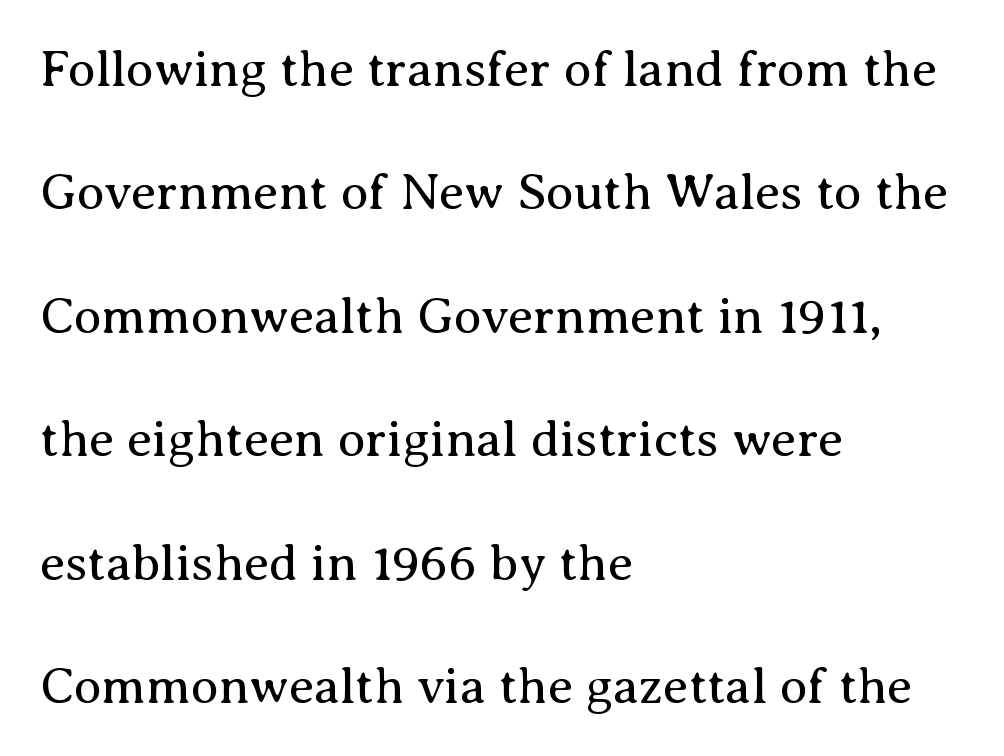
{"serif": "yes", "italic": "no", "bold": "no", "weight": "regular", "width": "normal", "stroke_contrast": "medium", "x_height": "medium", "monospaced": "no", "underline": "no", "align": "left", "line_spacing": "loose", "line_spacing_ratio": 2.42, "letter_spacing": "normal", "letter_spacing_em": 0.0, "glyph_px": 51}
